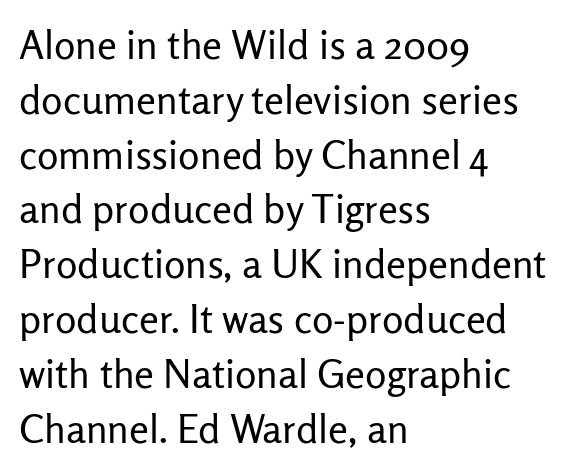
The rag falls on the right side of this text block. The font is comparable to plain body text, perhaps lighter. The zone under the glyphs is completely vacant. The letters advance in unequal steps, a hallmark of proportional type.
